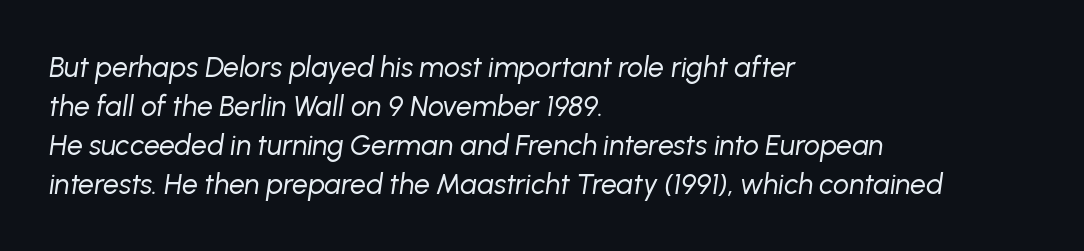
{"italic": "yes", "lean": "right", "slant_degrees": 8, "bold": "no", "weight": "regular", "width": "normal", "stroke_contrast": "low", "x_height": "medium", "monospaced": "no", "underline": "no", "align": "left", "line_spacing": "normal", "line_spacing_ratio": 1.39, "letter_spacing": "normal", "letter_spacing_em": 0.0, "glyph_px": 28}
